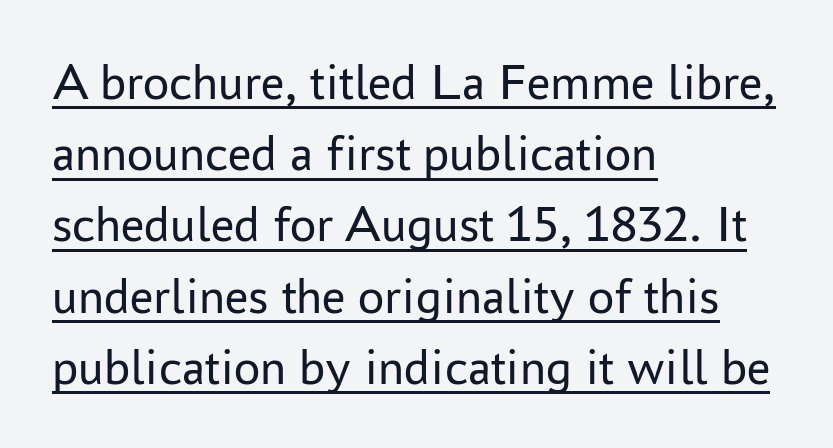
In CSS terms this would be text-align: left. The type sits square on the baseline with zero lean. No feet cap the strokes, marking this as sans-serif type. Check the space under the baseline: a stroke is drawn there. Leading matches the norm, producing a regular column. The horizontal fit of the characters is conventional and even.
